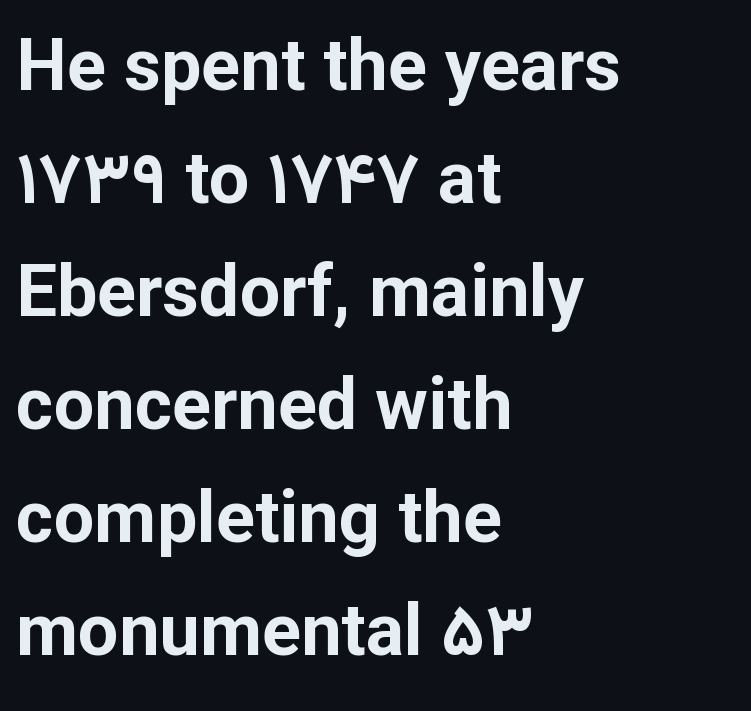
Q: Is the text bold? A: Yes.
Q: Is the text italic (slanted)? A: No, it is upright.
Q: Is the typeface a serif or a sans-serif typeface? A: Sans-serif.
Q: Is the text underlined? A: No.
Q: How is the paragraph aligned? A: Left-aligned.
Q: Is the spacing between letters normal or unusually wide? A: Normal.
Q: Is the spacing between lines tight, normal or loose? A: Normal.
Q: Width (condensed, normal, or wide)? A: Normal.
Q: Stroke contrast? A: Low.
Q: x-height? A: Medium.
Q: Monospaced? A: No.
